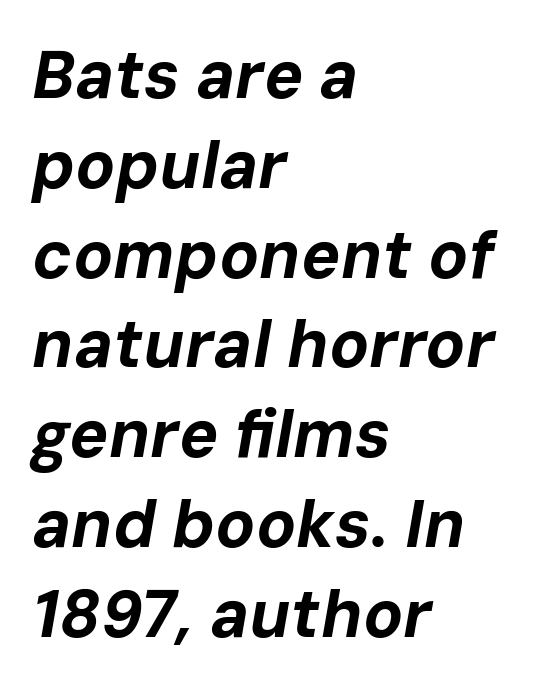
Q: Is the text bold? A: Yes.
Q: Is the text italic (slanted)? A: Yes, it leans right by about 10 degrees.
Q: Is the text underlined? A: No.
Q: How is the paragraph aligned? A: Left-aligned.
Q: Is the spacing between letters normal or unusually wide? A: Normal.
Q: Is the spacing between lines tight, normal or loose? A: Normal.
Q: Width (condensed, normal, or wide)? A: Normal.
Q: Stroke contrast? A: Low.
Q: x-height? A: Medium.
Q: Monospaced? A: No.
